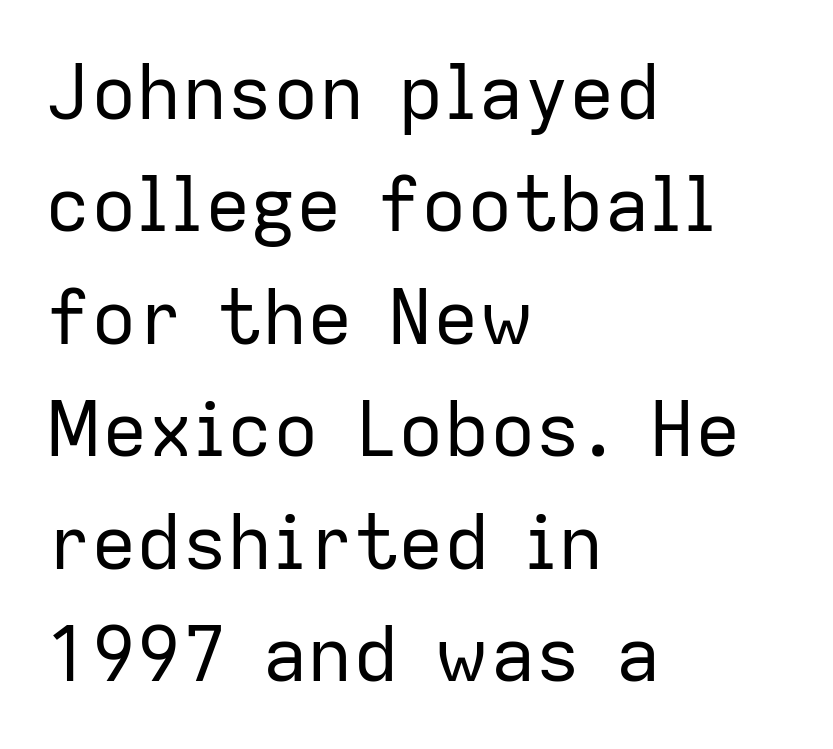
This sample is left-justified, so line endings fall wherever the words run out. Ascenders rise straight up at ninety degrees. This is not heavy type; no bold has been used. This sample uses plain, unmodified letter spacing. Proportional: the letters do not fall into vertical columns.
